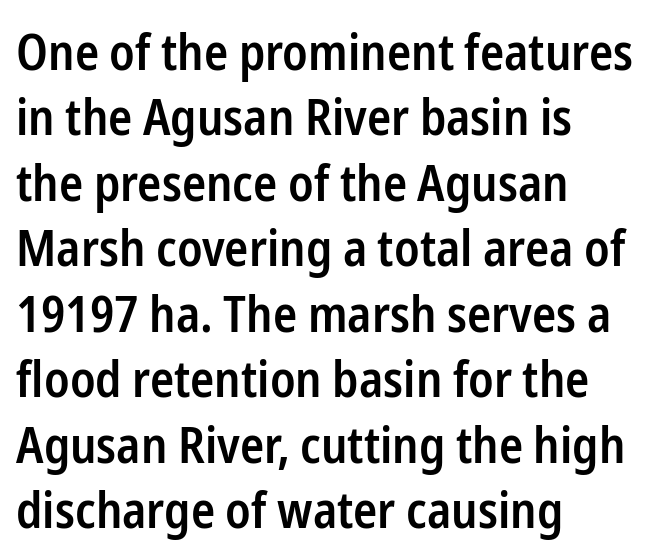
The image shows 50 px semibold, condensed sans-serif type, upright; set left-aligned, normal line spacing (1.31x), normal letter spacing, not underlined; low stroke contrast and a medium x-height.
